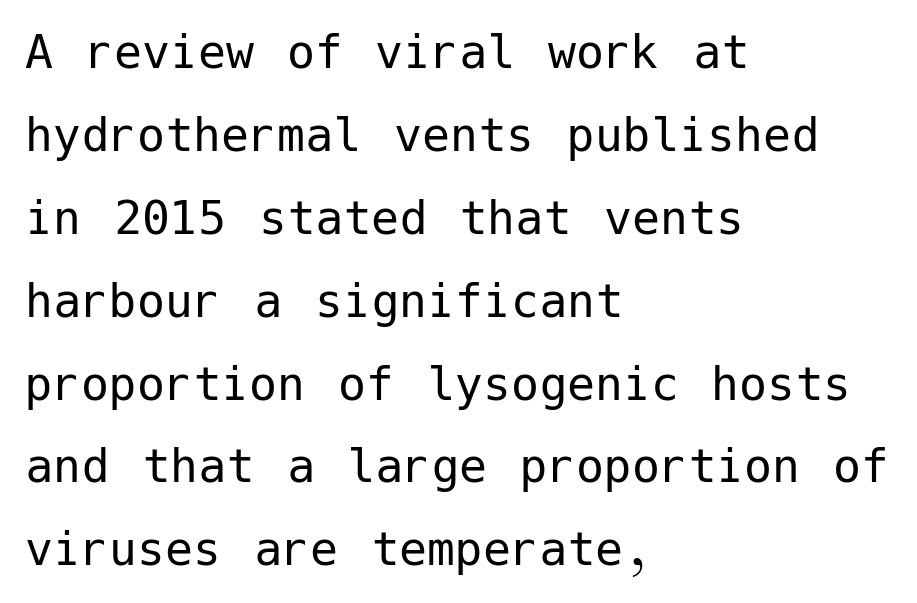
{"serif": "no", "italic": "no", "bold": "no", "weight": "regular", "width": "normal", "stroke_contrast": "low", "x_height": "medium", "underline": "no", "align": "left", "line_spacing": "normal", "line_spacing_ratio": 1.48, "letter_spacing": "normal", "letter_spacing_em": 0.0, "glyph_px": 56}
